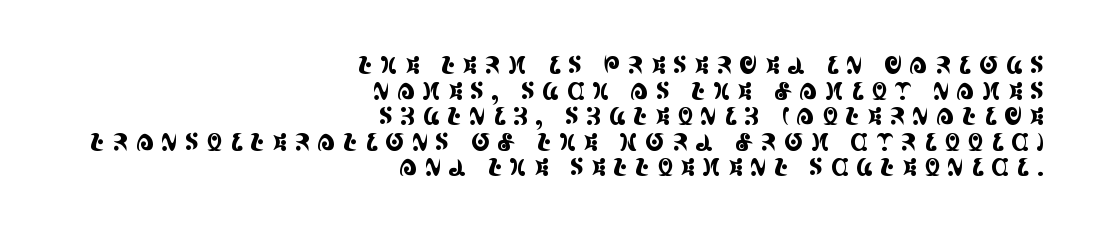
Q: Is the text italic (slanted)? A: No, it is upright.
Q: Is the text underlined? A: No.
Q: How is the paragraph aligned? A: Right-aligned.
Q: Is the spacing between letters normal or unusually wide? A: Unusually wide.
Q: Is the spacing between lines tight, normal or loose? A: Tight.
